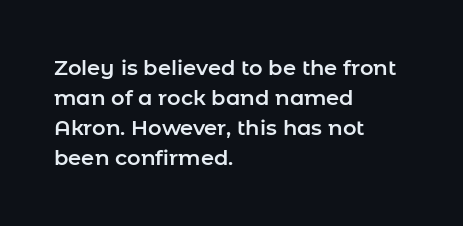
Q: Is the text italic (slanted)? A: No, it is upright.
Q: Is the text underlined? A: No.
Q: How is the paragraph aligned? A: Left-aligned.
Q: Is the spacing between letters normal or unusually wide? A: Normal.
Q: Is the spacing between lines tight, normal or loose? A: Normal.
